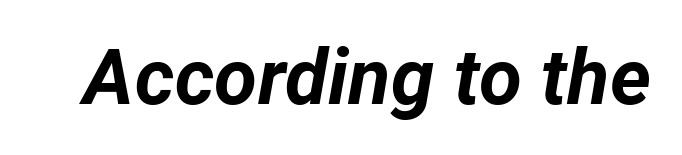
Q: Is the text bold? A: Yes.
Q: Is the text italic (slanted)? A: Yes, it leans right by about 12 degrees.
Q: Is the text underlined? A: No.
Q: Is the spacing between letters normal or unusually wide? A: Normal.
Q: Width (condensed, normal, or wide)? A: Normal.
Q: Stroke contrast? A: Low.
Q: x-height? A: Medium.
Q: Monospaced? A: No.
